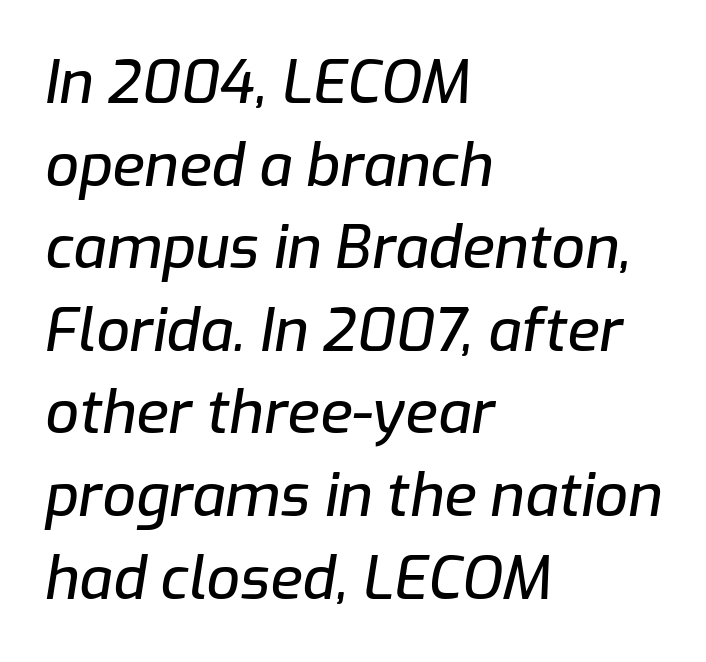
{"italic": "yes", "lean": "right", "slant_degrees": 9, "width": "normal", "stroke_contrast": "low", "x_height": "medium", "monospaced": "no", "underline": "no", "align": "left", "line_spacing": "normal", "line_spacing_ratio": 1.4, "letter_spacing": "normal", "letter_spacing_em": 0.0, "glyph_px": 59}
